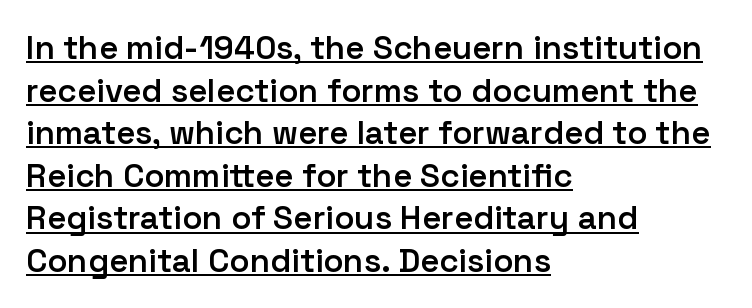
The image shows 33 px semibold sans-serif type, upright; set left-aligned, normal line spacing (1.29x), normal letter spacing, underlined; low stroke contrast and a medium x-height.
